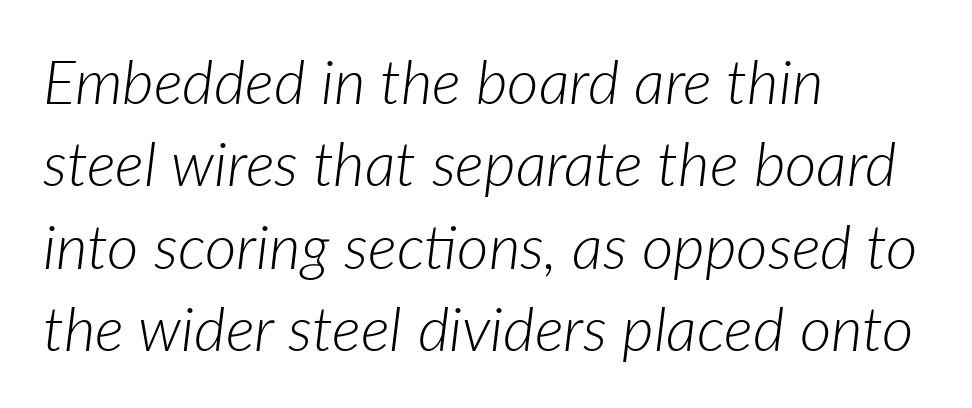
Q: Is the text bold? A: No.
Q: Is the text italic (slanted)? A: Yes, it leans right by about 7 degrees.
Q: Is the text underlined? A: No.
Q: How is the paragraph aligned? A: Left-aligned.
Q: Is the spacing between letters normal or unusually wide? A: Normal.
Q: Is the spacing between lines tight, normal or loose? A: Normal.
Q: Width (condensed, normal, or wide)? A: Normal.
Q: Stroke contrast? A: Low.
Q: x-height? A: Medium.
Q: Monospaced? A: No.
